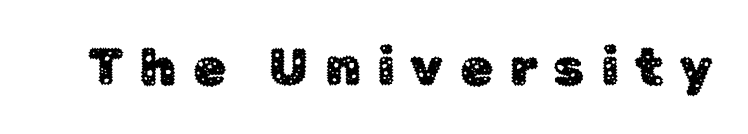
{"serif": "no", "italic": "no", "width": "normal", "stroke_contrast": "low", "x_height": "medium", "monospaced": "no", "underline": "no", "letter_spacing": "wide", "letter_spacing_em": 0.31, "glyph_px": 53}
